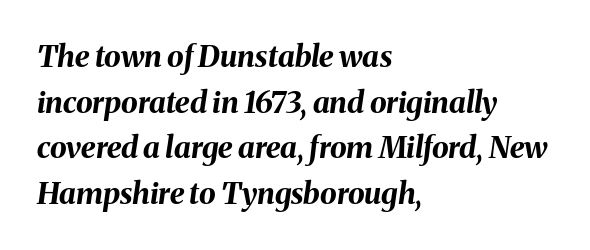
The strip under each line holds only bare page. Strokes here are thick enough to call this a true bold. The rendering uses natural spacing where letterforms have individual widths. The block of text has a typical density, with ordinary space between rows. Casual observation: everything's shoved over to the left.
